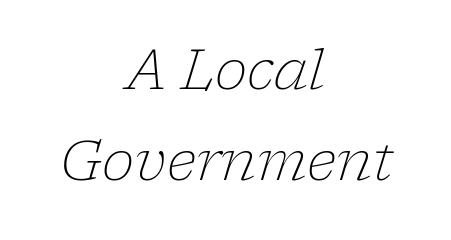
The letterforms sit shoulder to shoulder at normal distance. Slant detected: the letters are inclined. No word sits above an underline. Students, observe: this is what conventionally led text looks like.
